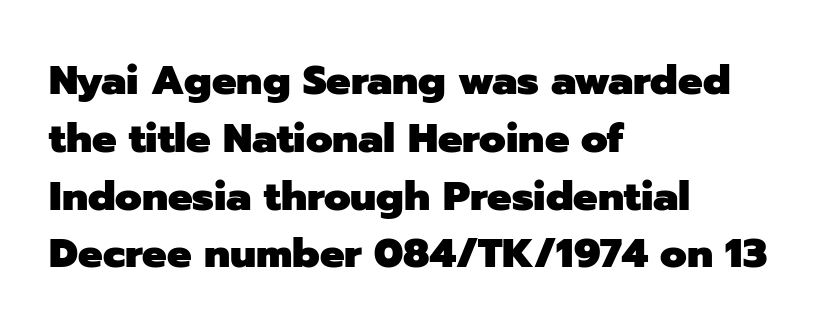
Character widths vary here, with narrow letters taking less room than wide ones. What kind of face is this? One without serifs — a sans. The strokes are fattened all the way to bold. A typesetter would call this leading conventional body-copy spacing. No word sits above an underline. Vertical strokes here are truly vertical.
